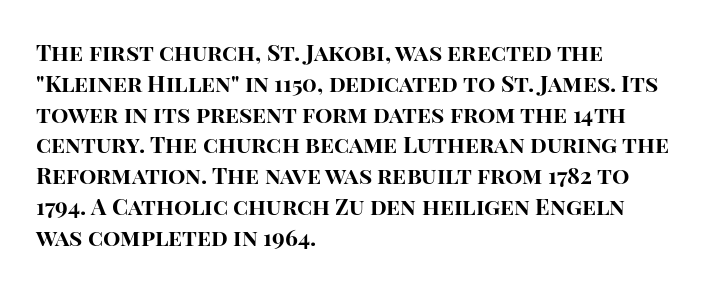
It's the straight-up-and-down kind of type. Descender tails drop into unmarked territory. Weight check: bold — yes, fully. Line beginnings align vertically; line endings do not.
